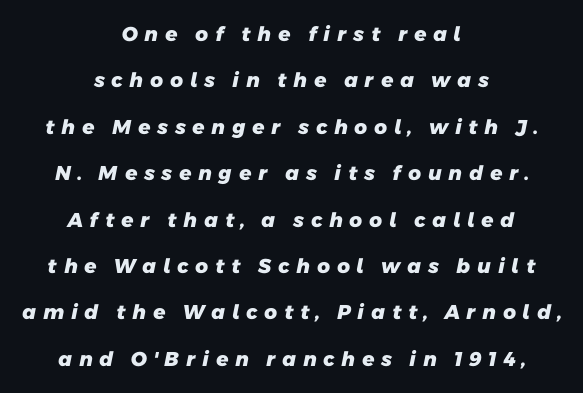
{"bold": "yes", "underline": "no", "align": "center", "line_spacing": "loose", "line_spacing_ratio": 2.32, "letter_spacing": "wide", "letter_spacing_em": 0.31, "glyph_px": 20}
